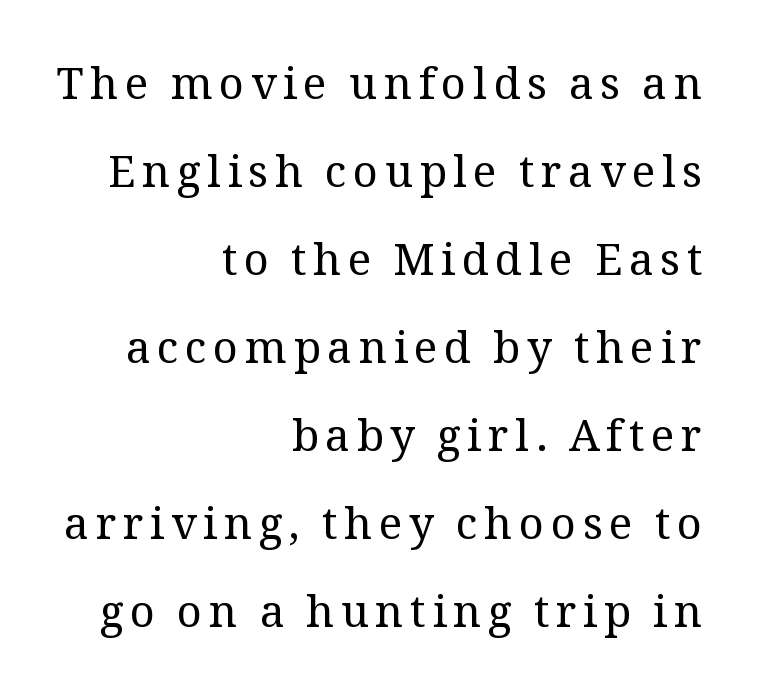
The image shows 44 px regular-weight serif type, upright; set right-aligned, loose line spacing (2.0x), not underlined; medium stroke contrast and a medium x-height.
